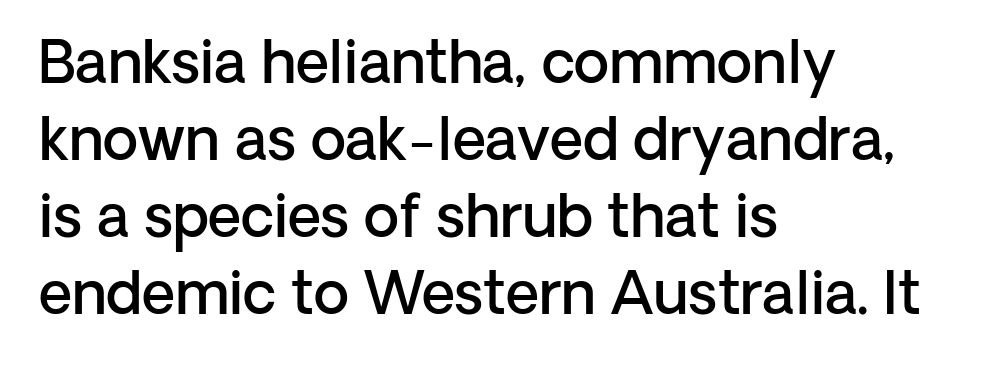
Q: Is the text bold? A: Semi-bold.
Q: Is the text italic (slanted)? A: No, it is upright.
Q: Is the typeface a serif or a sans-serif typeface? A: Sans-serif.
Q: Is the text underlined? A: No.
Q: How is the paragraph aligned? A: Left-aligned.
Q: Is the spacing between letters normal or unusually wide? A: Normal.
Q: Is the spacing between lines tight, normal or loose? A: Normal.
Q: Width (condensed, normal, or wide)? A: Normal.
Q: Stroke contrast? A: Low.
Q: x-height? A: Medium.
Q: Monospaced? A: No.
